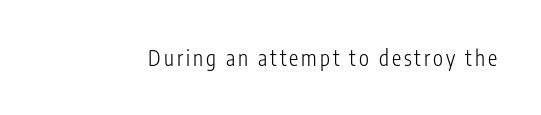
Nope, not italic — everything's standing straight. Weight: regular or lighter. This rendering features lettering with no underline.
